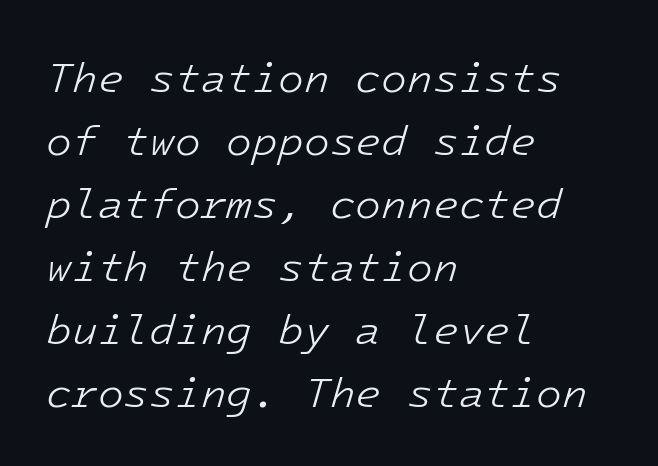
Glance below the letters and you will spot only blank space. Would a proofreader flag this as italicized? Yes. Spacing between characters is what you'd get straight out of the box. Typeset ragged right — the left edge is the straight one. What's the leading like? Ordinary, nothing unusual.
